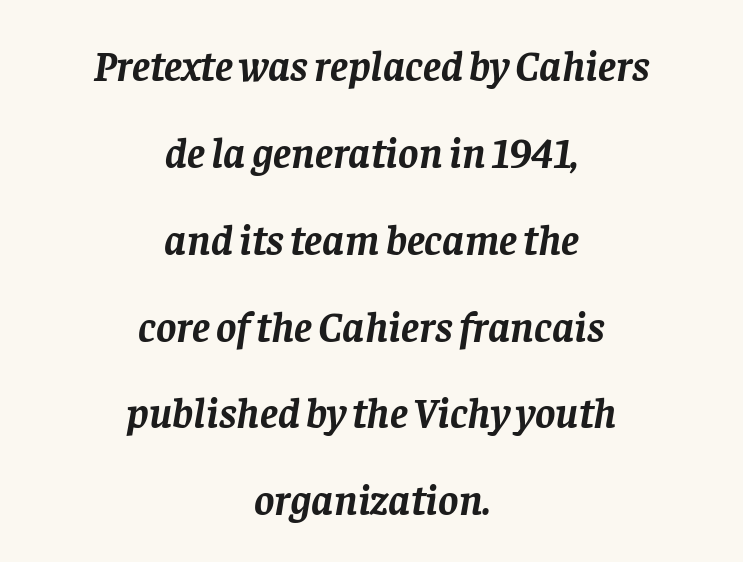
{"serif": "yes", "italic": "yes", "lean": "right", "slant_degrees": 8, "bold": "yes", "weight": "semibold", "width": "normal", "stroke_contrast": "low", "x_height": "large", "monospaced": "no", "underline": "no", "align": "center", "line_spacing": "loose", "line_spacing_ratio": 2.02, "letter_spacing": "normal", "letter_spacing_em": 0.0, "glyph_px": 43}
